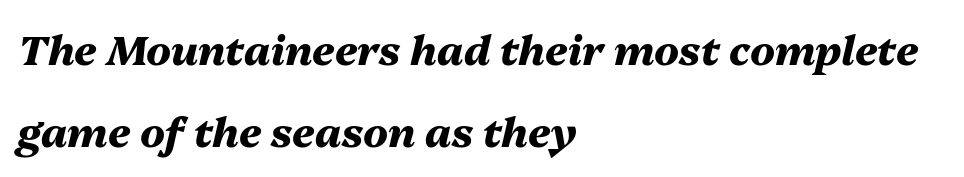
Q: Is the text bold? A: Yes.
Q: Is the text italic (slanted)? A: Yes, it leans right by about 13 degrees.
Q: Is the text underlined? A: No.
Q: How is the paragraph aligned? A: Left-aligned.
Q: Is the spacing between letters normal or unusually wide? A: Normal.
Q: Is the spacing between lines tight, normal or loose? A: Loose.
Q: Width (condensed, normal, or wide)? A: Normal.
Q: Stroke contrast? A: Medium.
Q: x-height? A: Medium.
Q: Monospaced? A: No.
